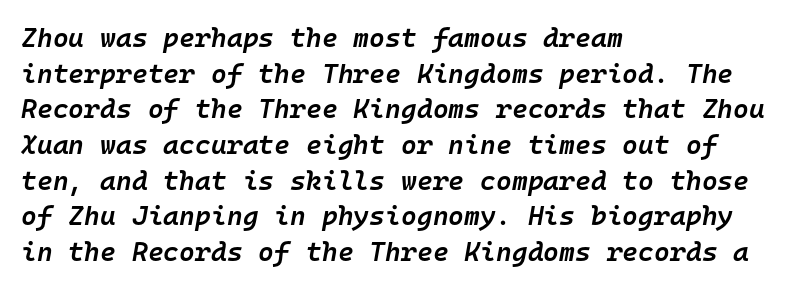
Rule under the text: the space is simply empty. A somewhat darkened texture: the type is semibold rather than bold. The typography opts for an oblique posture over an upright one. The line texture is even and compact thanks to regular tracking. Notice how the passage keeps a crisp vertical edge on the left only. These lines sit exactly where default settings would place them.
